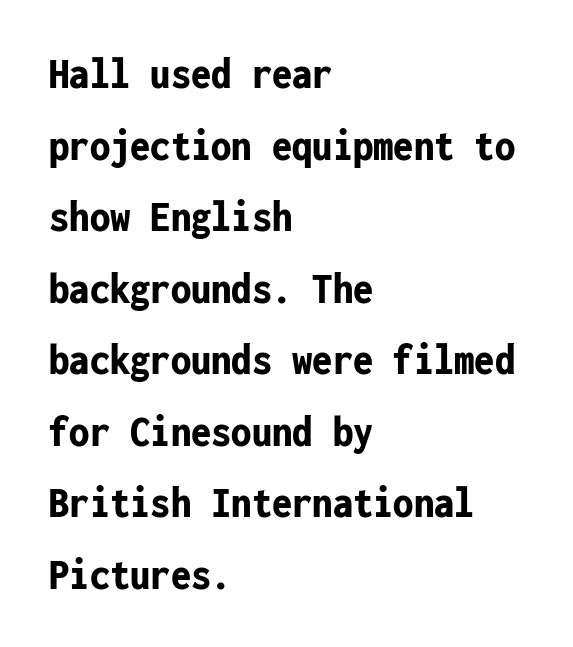
Strong, thick strokes mark this as bold type. The specimen omits any rule beneath the text block's lines. Which margin do the lines hug? The left one — the right edge is uneven. Stroke terminals: plain, sans-serif. Style check: upright.
